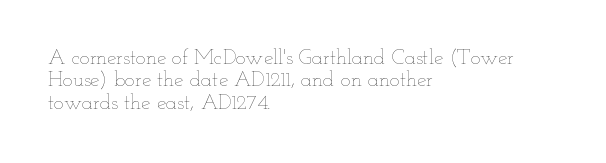
Q: Is the text bold? A: No.
Q: Is the text italic (slanted)? A: No, it is upright.
Q: Is the text underlined? A: No.
Q: How is the paragraph aligned? A: Left-aligned.
Q: Is the spacing between letters normal or unusually wide? A: Normal.
Q: Is the spacing between lines tight, normal or loose? A: Tight.
